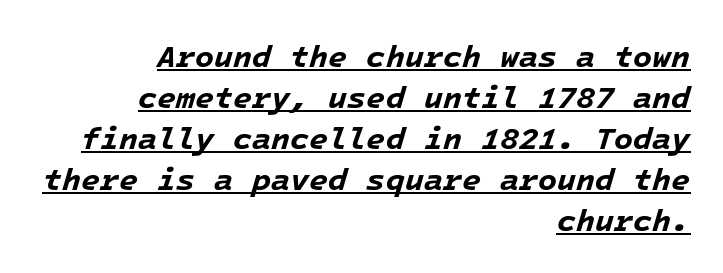
The image shows 31 px bold type, italic (leaning right), monospaced; set right-aligned, normal line spacing (1.32x), normal letter spacing, underlined; low stroke contrast and a medium x-height.
